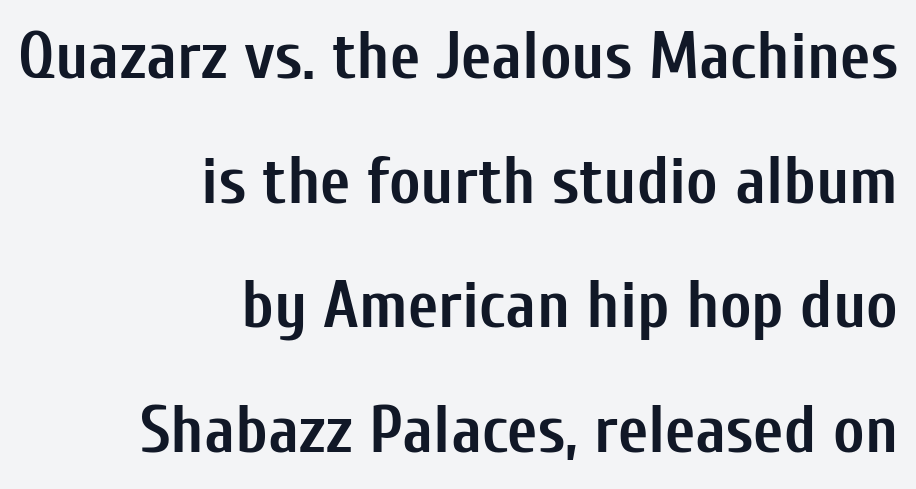
The glyphs have the mass of a bold cut. Clear beneath every line of the passage. These lines keep a tight, regular rhythm from letter to letter. Quick note: not italic, upright. Short and long lines alike share a common ending point at right.
